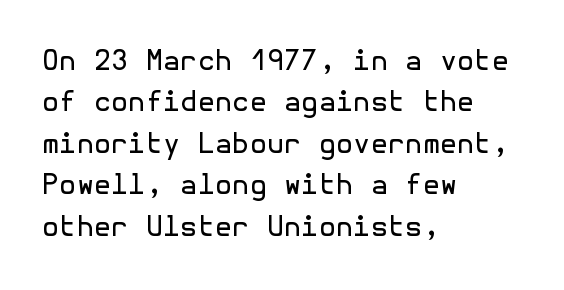
Heaviness? Minimal to ordinary, like unemphasized prose. Descender tails drop into unmarked territory. Leading: standard. Rendered with straight, roman letterforms. How are the letters spaced? Ordinarily, with no added tracking.
